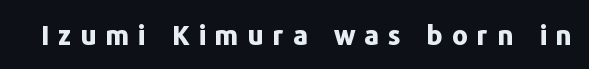
The image shows 27 px bold type, upright; set unusually wide letter spacing (+0.34 em), not underlined.
